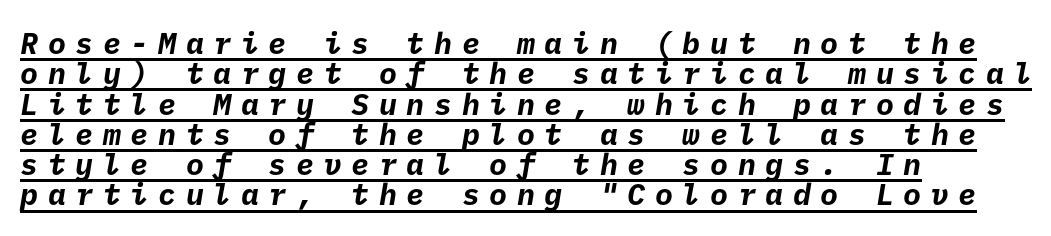
{"serif": "no", "bold": "yes", "weight": "bold", "width": "normal", "stroke_contrast": "low", "x_height": "medium", "underline": "yes", "align": "left", "line_spacing": "tight", "line_spacing_ratio": 1.01, "letter_spacing": "wide", "letter_spacing_em": 0.32, "glyph_px": 30}
